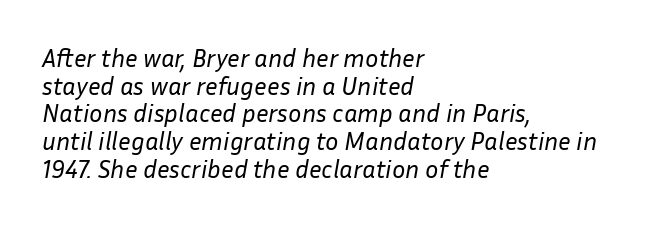
{"italic": "yes", "lean": "right", "slant_degrees": 10, "bold": "no", "underline": "no", "align": "left", "line_spacing": "tight", "line_spacing_ratio": 1.11, "letter_spacing": "normal", "letter_spacing_em": 0.0, "glyph_px": 25}
